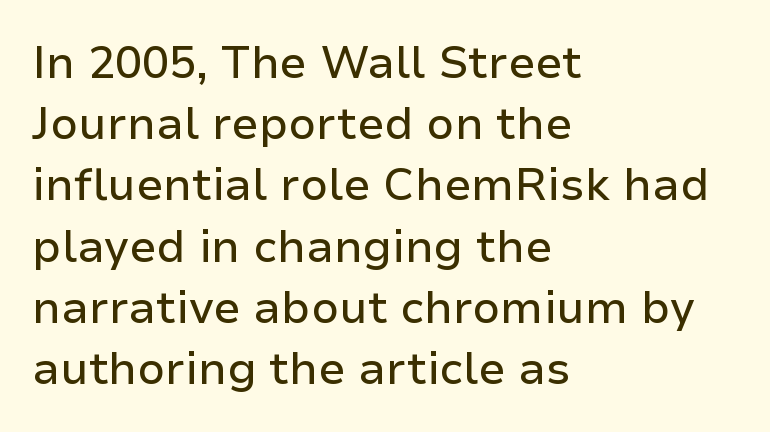
The image shows 45 px sans-serif type, upright; set left-aligned, normal line spacing (1.36x), normal letter spacing, not underlined; low stroke contrast and a medium x-height.
